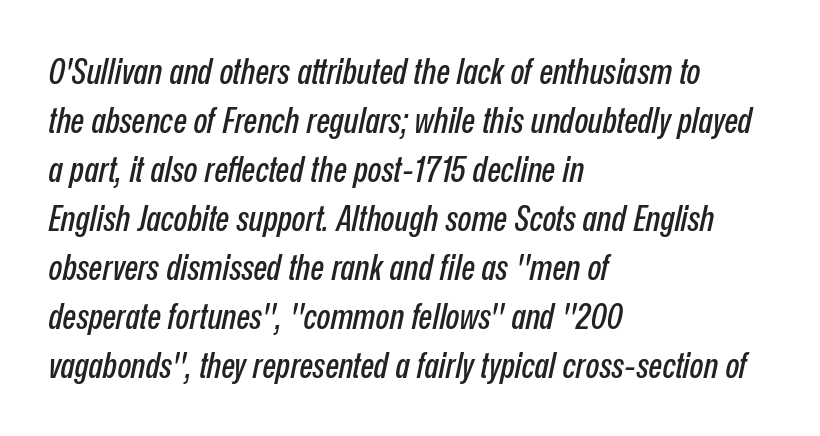
Descenders are the only things crossing below the line. The rendering uses natural spacing where letterforms have individual widths. Inter-character spacing is left at the font's built-in metrics. These lines sit exactly where default settings would place them. The font's italic variant was chosen for this text. All the whitespace from short lines collects on the right.
